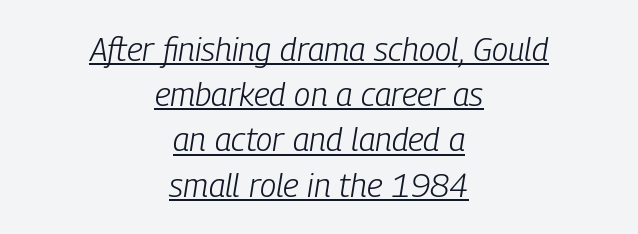
What decoration does the sample have? An underline. Designer's note — italics engaged. The gaps between neighbouring characters are ordinary and unremarkable. Spacing verdict: proportional, widths tailored to each character. Counters stay open thanks to moderate or lighter strokes. Does the leading feel generous? No, just average.
